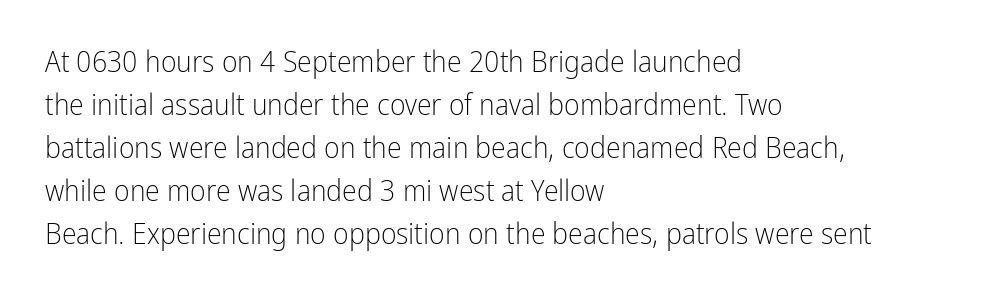
{"serif": "no", "italic": "no", "bold": "no", "weight": "light", "width": "condensed", "stroke_contrast": "low", "x_height": "medium", "monospaced": "no", "underline": "no", "align": "left", "line_spacing": "normal", "line_spacing_ratio": 1.43, "letter_spacing": "normal", "letter_spacing_em": 0.0, "glyph_px": 30}
